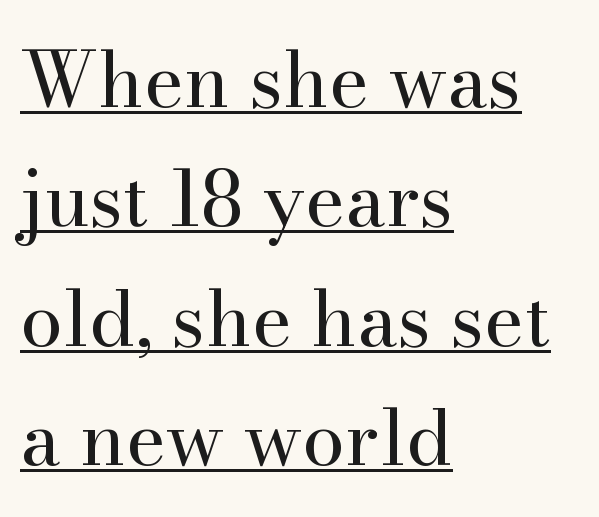
Looks like someone drew a line under every word here. These lines sit exactly where default settings would place them. The rendering shows small feet on the letterforms — a serif design. Alignment: flush left. Summary of weight: not heavy and not bold. Does the lettering tilt? It doesn't — this is upright.
